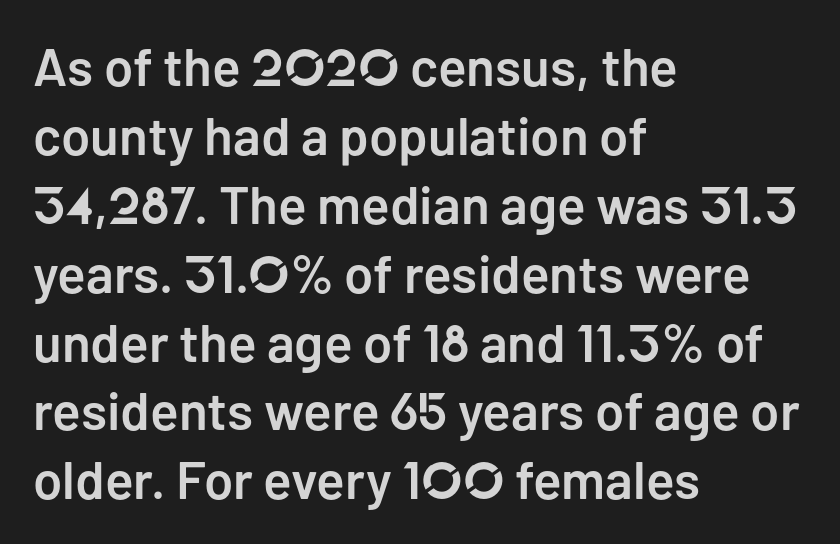
{"serif": "no", "italic": "no", "bold": "semi", "weight": "semibold", "width": "normal", "stroke_contrast": "low", "x_height": "medium", "monospaced": "no", "underline": "no", "align": "left", "line_spacing": "normal", "line_spacing_ratio": 1.3, "letter_spacing": "normal", "letter_spacing_em": 0.0, "glyph_px": 53}
